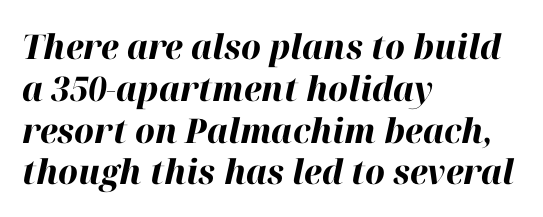
Nobody touched the tracking dial on this one. The face used here is proportionally spaced, like ordinary book or web type. Bare-footed words on every line. The glyphs look as if they've been sheared to an angle.
